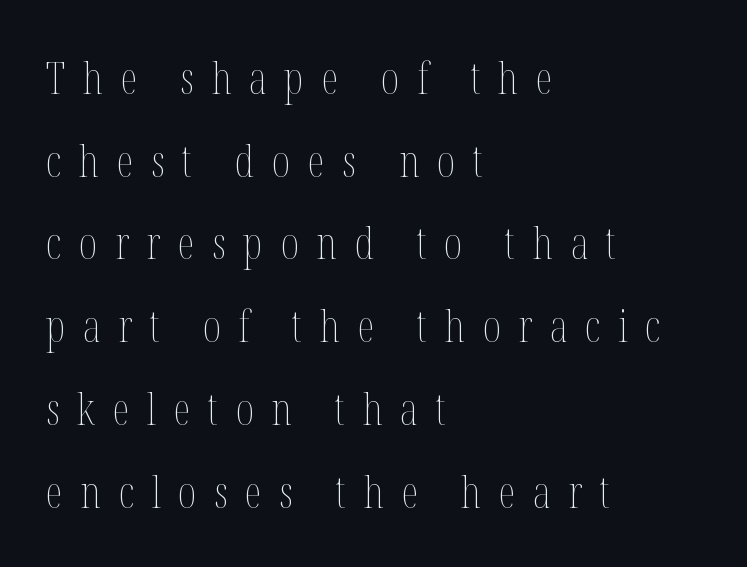
{"italic": "no", "bold": "no", "weight": "thin", "width": "condensed", "stroke_contrast": "medium", "x_height": "medium", "monospaced": "no", "underline": "no", "align": "left", "line_spacing_ratio": 1.88, "letter_spacing": "wide", "letter_spacing_em": 0.4, "glyph_px": 44}
